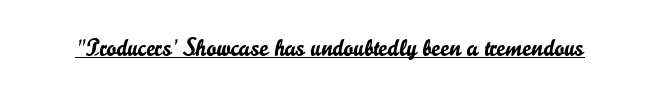
The image shows 24 px text type; set normal letter spacing, underlined.
